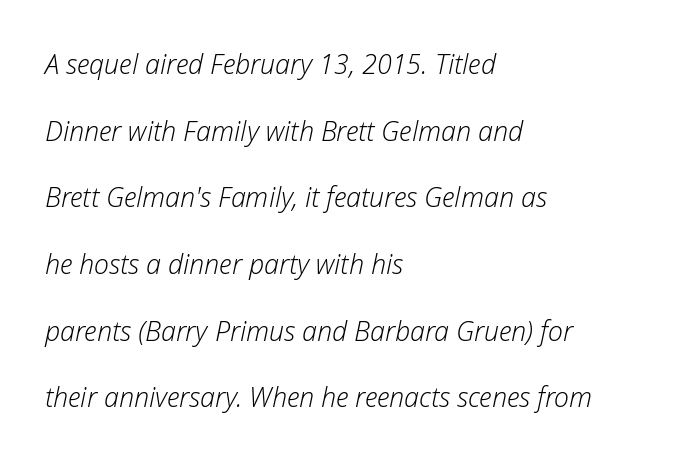
Q: Is the text bold? A: No.
Q: Is the text italic (slanted)? A: Yes, it leans right by about 12 degrees.
Q: Is the text underlined? A: No.
Q: How is the paragraph aligned? A: Left-aligned.
Q: Is the spacing between letters normal or unusually wide? A: Normal.
Q: Is the spacing between lines tight, normal or loose? A: Loose.
